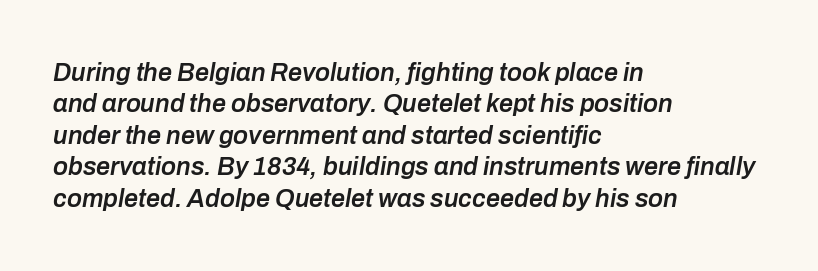
Q: Is the text bold? A: Semi-bold.
Q: Is the text italic (slanted)? A: Yes, it leans right by about 10 degrees.
Q: Is the text underlined? A: No.
Q: How is the paragraph aligned? A: Left-aligned.
Q: Is the spacing between letters normal or unusually wide? A: Normal.
Q: Is the spacing between lines tight, normal or loose? A: Normal.
